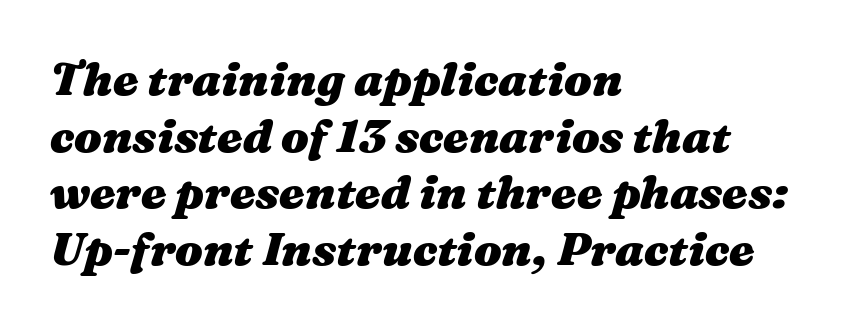
The glyphs have the mass of a bold cut. Horizontal alignment here is leftward, the default for most running prose. Short note: letters normally spaced. The baseline area is clear. Is the type slanted? Yes — the strokes lean at a clear angle.
